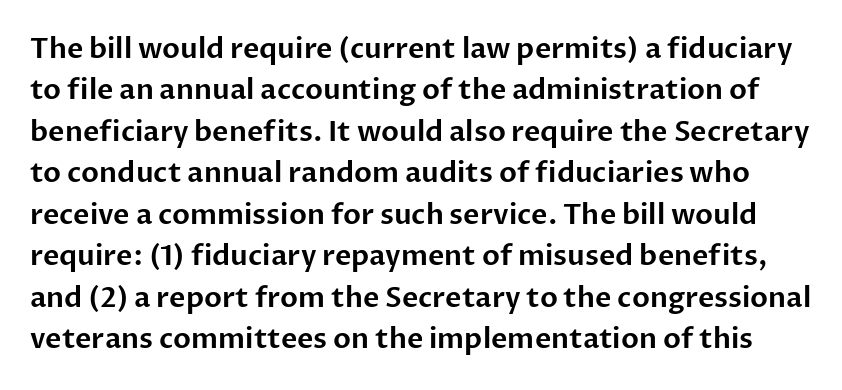
Each new line begins a customary step beneath the previous one. Character widths vary here, with narrow letters taking less room than wide ones. Nope, not italic — everything's standing straight. The face used here is a sans, in the tradition of grotesques and geometrics. Honestly, there is no underline to notice here at all.
